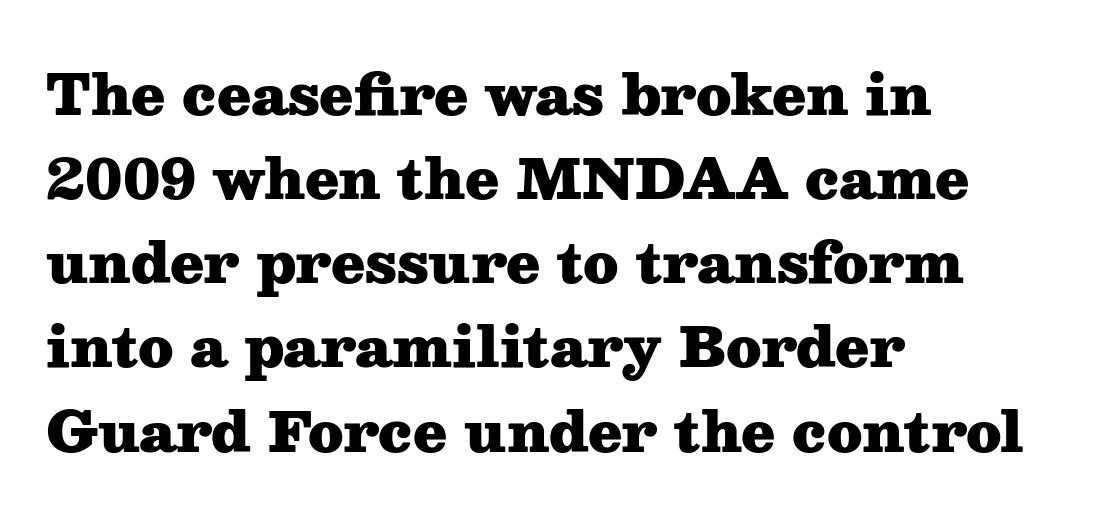
{"serif": "yes", "italic": "no", "bold": "yes", "weight": "heavy", "width": "wide", "stroke_contrast": "medium", "x_height": "medium", "monospaced": "no", "underline": "no", "align": "left", "line_spacing": "normal", "line_spacing_ratio": 1.53, "letter_spacing": "normal", "letter_spacing_em": 0.0, "glyph_px": 55}
